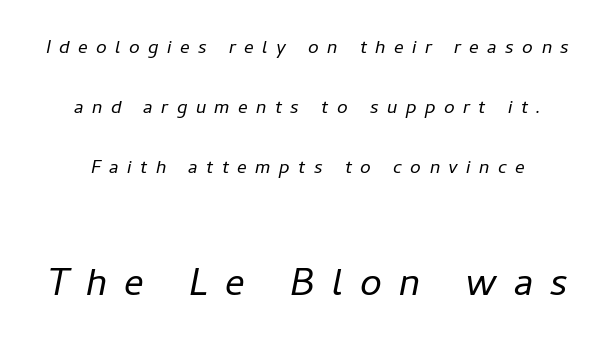
The image shows 49 px light type, italic (leaning right); set centered, loose line spacing (2.5x), unusually wide letter spacing (+0.35 em), not underlined; the second (bottom) block is 2.04x larger; low stroke contrast and a medium x-height.
